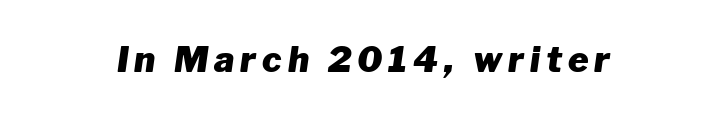
{"italic": "yes", "lean": "right", "slant_degrees": 8, "bold": "yes", "weight": "heavy", "width": "normal", "stroke_contrast": "low", "x_height": "medium", "monospaced": "no", "underline": "no", "glyph_px": 35}
